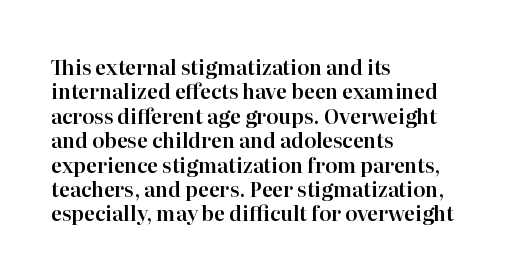
Q: Is the text italic (slanted)? A: No, it is upright.
Q: Is the text underlined? A: No.
Q: How is the paragraph aligned? A: Left-aligned.
Q: Is the spacing between letters normal or unusually wide? A: Normal.
